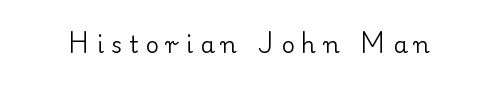
A typesetter would call this heavily tracked-out type. Bold? No — there's no thickening of the strokes. Every stem runs plumb, perpendicular to the baseline. The words here are not underlined.
